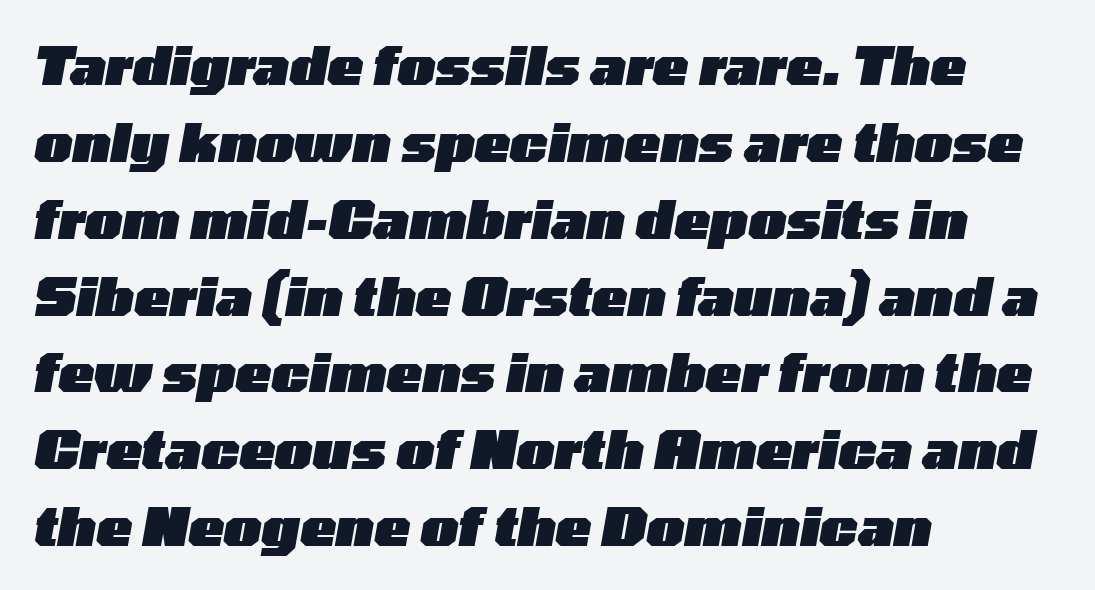
The image shows 53 px heavy, wide type, italic (leaning right); set left-aligned, normal line spacing (1.45x), normal letter spacing, not underlined; low stroke contrast and a medium x-height.
